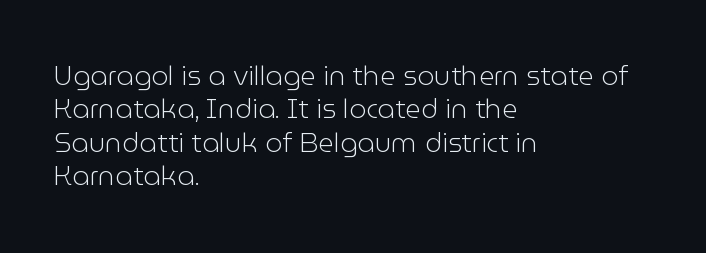
{"italic": "no", "bold": "no", "underline": "no", "align": "left", "line_spacing_ratio": 1.24, "letter_spacing": "normal", "letter_spacing_em": 0.0, "glyph_px": 27}
